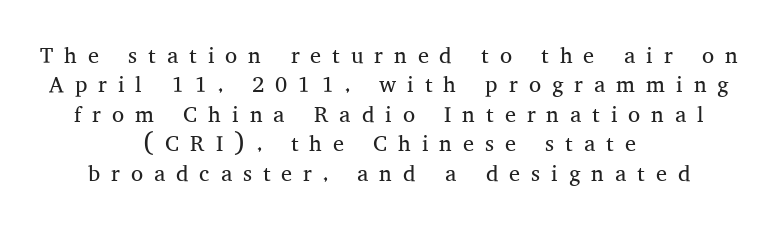
{"italic": "no", "bold": "no", "underline": "no", "align": "center", "line_spacing": "normal", "line_spacing_ratio": 1.34, "letter_spacing": "wide", "letter_spacing_em": 0.5, "glyph_px": 22}
